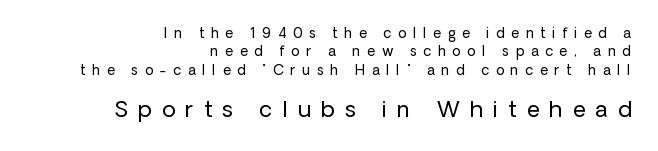
Q: Is the text bold? A: No.
Q: Is the text italic (slanted)? A: No, it is upright.
Q: Is the text underlined? A: No.
Q: How is the paragraph aligned? A: Right-aligned.
Q: Is the spacing between letters normal or unusually wide? A: Unusually wide.
Q: Is the spacing between lines tight, normal or loose? A: Normal.
Q: Which block of text is set in a larger size, the first (top) or the second (bottom)? A: The second (bottom) one.
